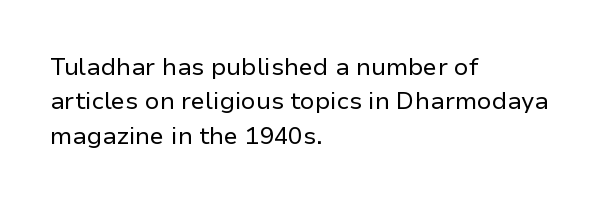
Q: Is the text bold? A: No.
Q: Is the text italic (slanted)? A: No, it is upright.
Q: Is the text underlined? A: No.
Q: How is the paragraph aligned? A: Left-aligned.
Q: Is the spacing between letters normal or unusually wide? A: Normal.
Q: Is the spacing between lines tight, normal or loose? A: Normal.
